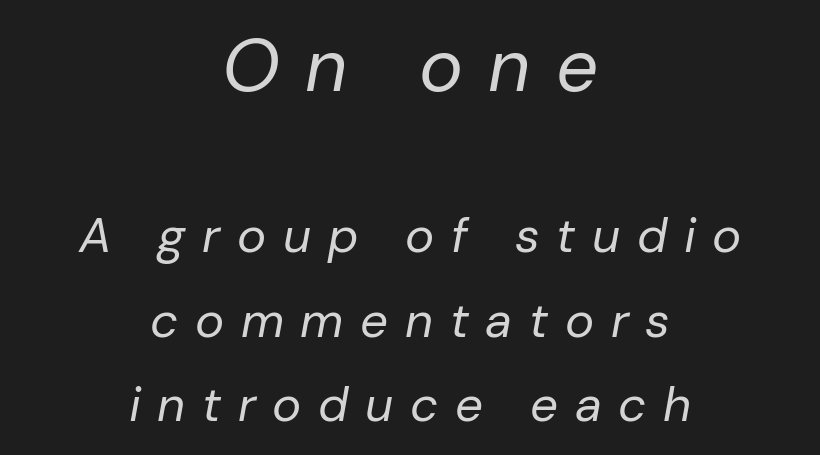
Q: Is the text bold? A: No.
Q: Is the text italic (slanted)? A: Yes, it leans right by about 10 degrees.
Q: Is the text underlined? A: No.
Q: How is the paragraph aligned? A: Centered.
Q: Is the spacing between letters normal or unusually wide? A: Unusually wide.
Q: Which block of text is set in a larger size, the first (top) or the second (bottom)? A: The first (top) one.
Q: Width (condensed, normal, or wide)? A: Normal.
Q: Stroke contrast? A: Low.
Q: x-height? A: Medium.
Q: Monospaced? A: No.
